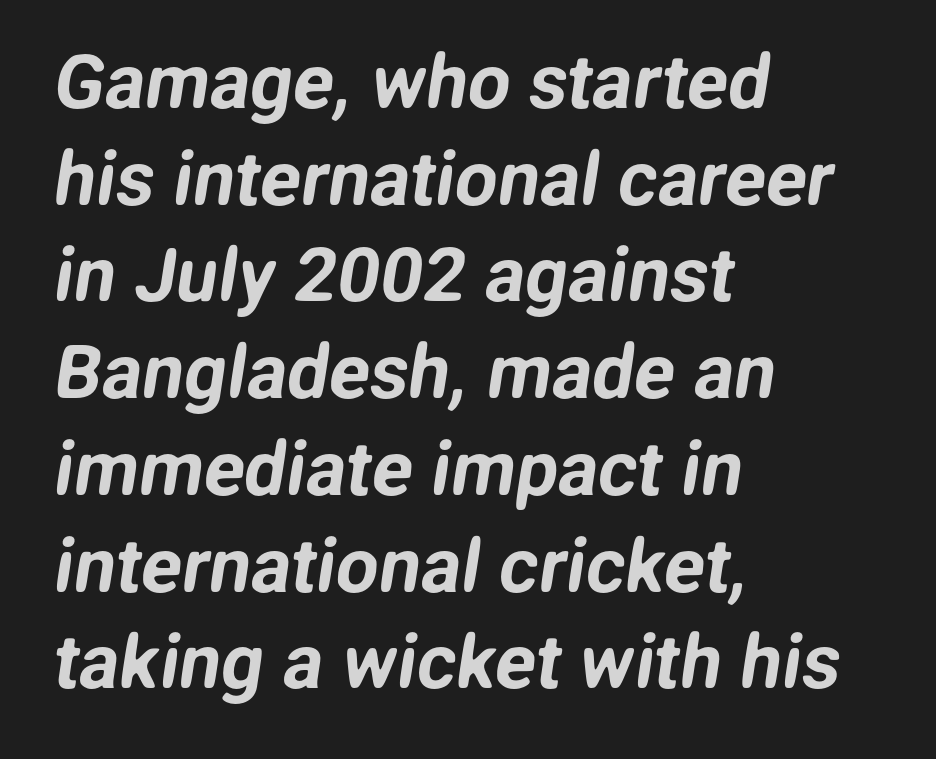
{"serif": "no", "width": "normal", "stroke_contrast": "low", "x_height": "medium", "monospaced": "no", "underline": "no", "align": "left", "line_spacing": "normal", "line_spacing_ratio": 1.29, "letter_spacing": "normal", "letter_spacing_em": 0.0, "glyph_px": 75}
